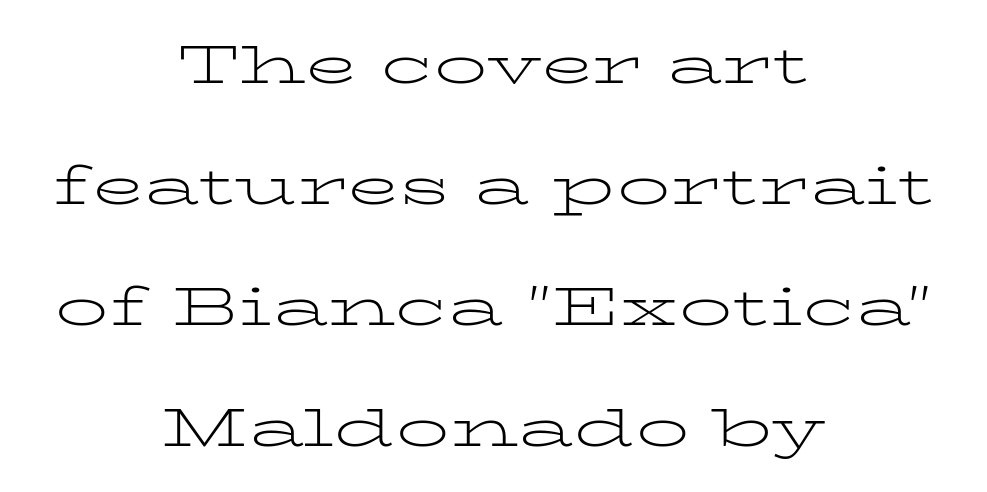
The image shows 53 px light, wide serif type, upright; set centered, loose line spacing (2.28x), normal letter spacing, not underlined; low stroke contrast and a medium x-height.
